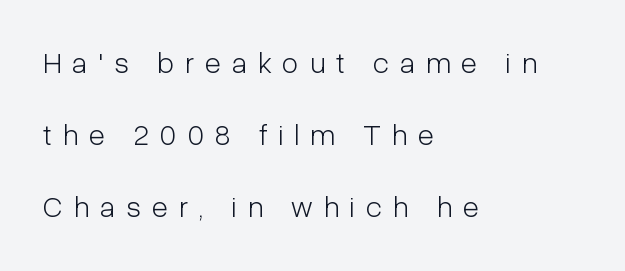
Q: Is the text bold? A: No.
Q: Is the text italic (slanted)? A: No, it is upright.
Q: Is the typeface a serif or a sans-serif typeface? A: Sans-serif.
Q: Is the text underlined? A: No.
Q: How is the paragraph aligned? A: Left-aligned.
Q: Is the spacing between letters normal or unusually wide? A: Unusually wide.
Q: Is the spacing between lines tight, normal or loose? A: Loose.
Q: Width (condensed, normal, or wide)? A: Condensed.
Q: Stroke contrast? A: Low.
Q: x-height? A: Medium.
Q: Monospaced? A: No.
